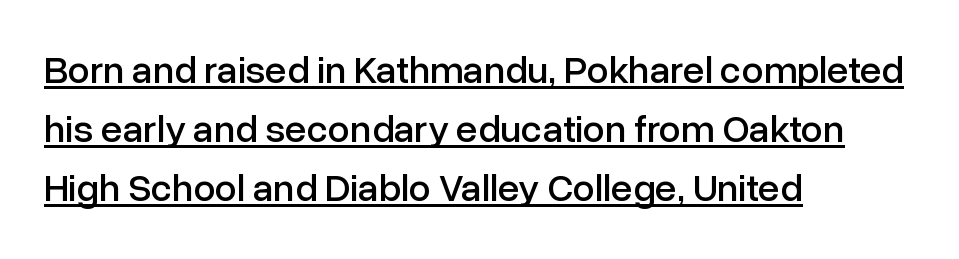
{"serif": "no", "italic": "no", "width": "normal", "stroke_contrast": "low", "x_height": "medium", "monospaced": "no", "underline": "yes", "align": "left", "line_spacing": "normal", "line_spacing_ratio": 1.51, "letter_spacing": "normal", "letter_spacing_em": 0.0, "glyph_px": 39}
